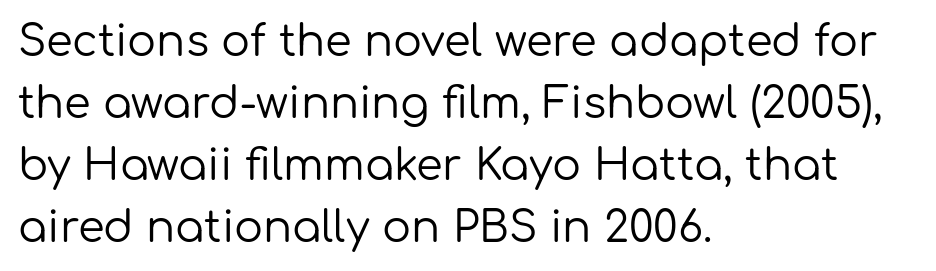
Alignment: flush left. Letters have the restrained weight of plain body copy at most. Whoever set this chose a conventional vertical rhythm. Unlike italic type, these characters show no tilt at all. The passage shown is typed in a proportional face where columns would drift. Descenders are the only things crossing below the line.
